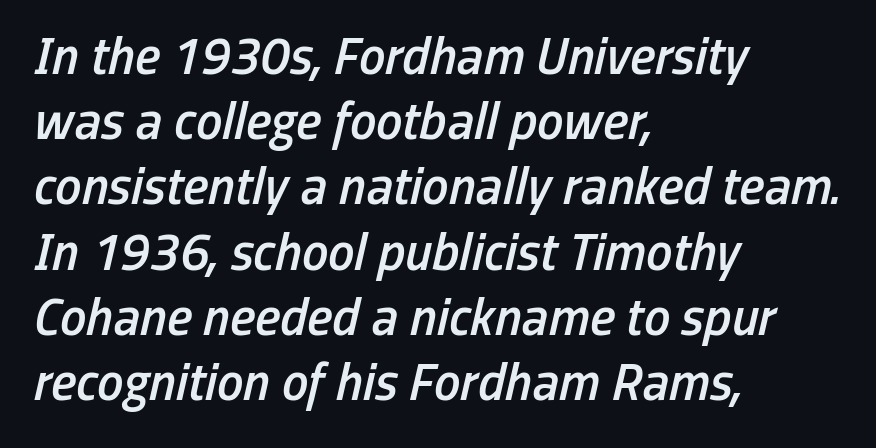
Horizontal alignment here is leftward, the default for most running prose. Varying glyph widths throughout — classic text-font behaviour. The lettering tilts uniformly, giving the passage an italic look. Nobody drew a line under any word here.
